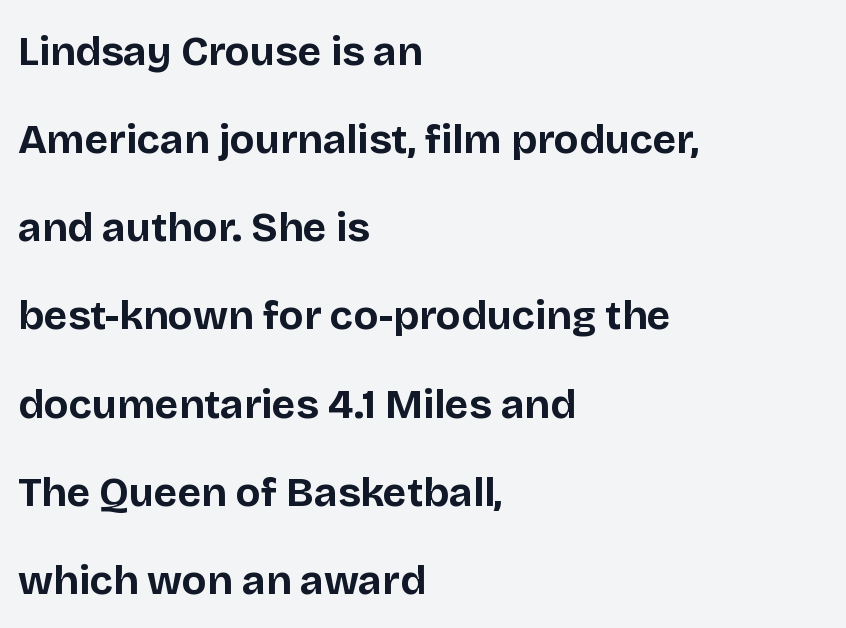
The image shows 41 px bold sans-serif type, upright; set left-aligned, loose line spacing (2.15x), normal letter spacing, not underlined; low stroke contrast and a large x-height.
